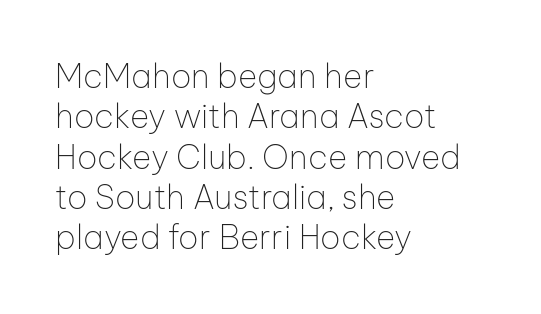
{"serif": "no", "italic": "no", "bold": "no", "weight": "thin", "width": "normal", "stroke_contrast": "low", "x_height": "medium", "monospaced": "no", "underline": "no", "align": "left", "line_spacing_ratio": 1.22, "letter_spacing": "normal", "letter_spacing_em": 0.0, "glyph_px": 33}
